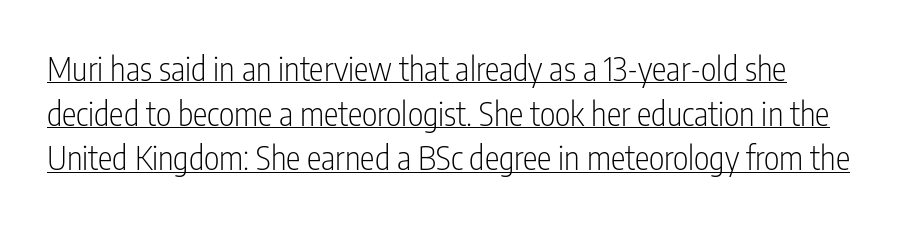
Q: Is the text bold? A: No.
Q: Is the text italic (slanted)? A: No, it is upright.
Q: Is the typeface a serif or a sans-serif typeface? A: Sans-serif.
Q: Is the text underlined? A: Yes.
Q: Is the spacing between letters normal or unusually wide? A: Normal.
Q: Is the spacing between lines tight, normal or loose? A: Normal.
Q: Width (condensed, normal, or wide)? A: Condensed.
Q: Stroke contrast? A: Low.
Q: x-height? A: Medium.
Q: Monospaced? A: No.
